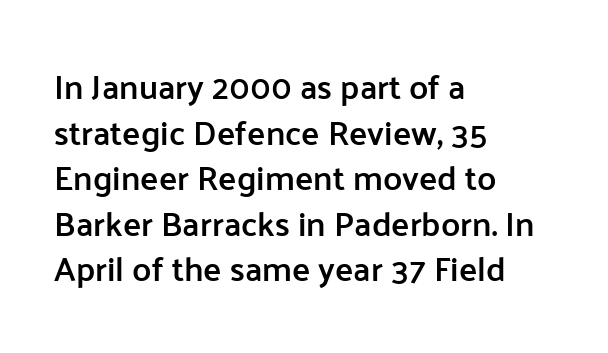
The image shows 34 px semibold sans-serif type, upright; set left-aligned, normal line spacing (1.34x), normal letter spacing, not underlined; low stroke contrast and a medium x-height.
